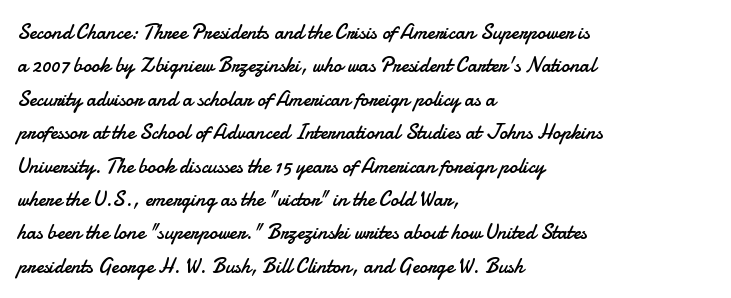
The image shows 21 px text type; set left-aligned, normal line spacing (1.59x), normal letter spacing, not underlined.
